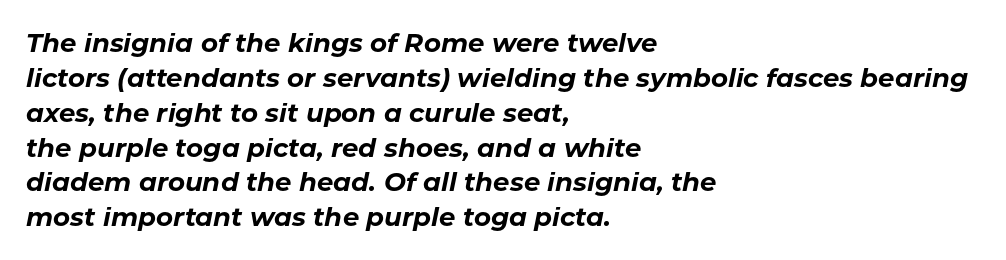
{"italic": "yes", "lean": "right", "slant_degrees": 11, "bold": "yes", "underline": "no", "align": "left", "line_spacing": "normal", "line_spacing_ratio": 1.34, "letter_spacing": "normal", "letter_spacing_em": 0.0, "glyph_px": 26}
